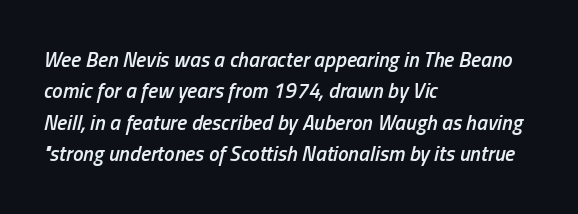
Is there much room between lines? A standard amount, neither cramped nor airy. What weight is shown? A semibold, between regular and bold. Check the space under the baseline: it is left empty. This is oblique type, the kind used for emphasis or titles. Horizontal alignment here is leftward, the default for most running prose.
